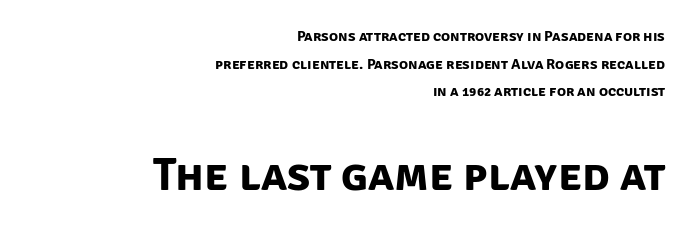
Q: Is the text bold? A: Yes.
Q: Is the typeface a serif or a sans-serif typeface? A: Sans-serif.
Q: Is the text underlined? A: No.
Q: How is the paragraph aligned? A: Right-aligned.
Q: Is the spacing between letters normal or unusually wide? A: Normal.
Q: Which block of text is set in a larger size, the first (top) or the second (bottom)? A: The second (bottom) one.
Q: Width (condensed, normal, or wide)? A: Normal.
Q: Stroke contrast? A: Low.
Q: x-height? A: Large.
Q: Monospaced? A: No.
